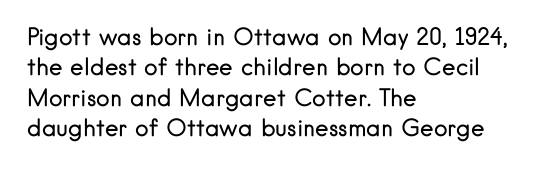
The space directly below the letters is spotless. Caption: standard tracking, unaltered. Vertically, the passage feels balanced, rows spaced as you'd expect. Does the lettering tilt? It doesn't — this is upright.
